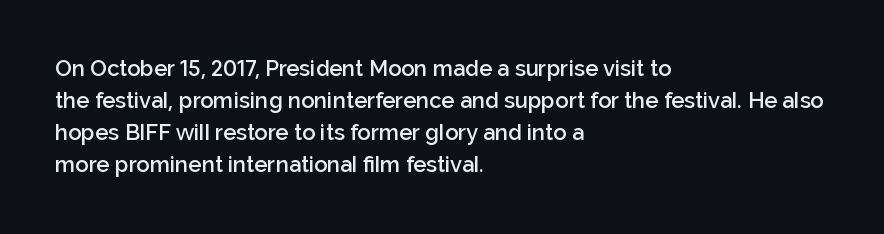
{"italic": "no", "bold": "semi", "underline": "no", "align": "left", "line_spacing": "normal", "line_spacing_ratio": 1.46, "letter_spacing": "normal", "letter_spacing_em": 0.0, "glyph_px": 22}
